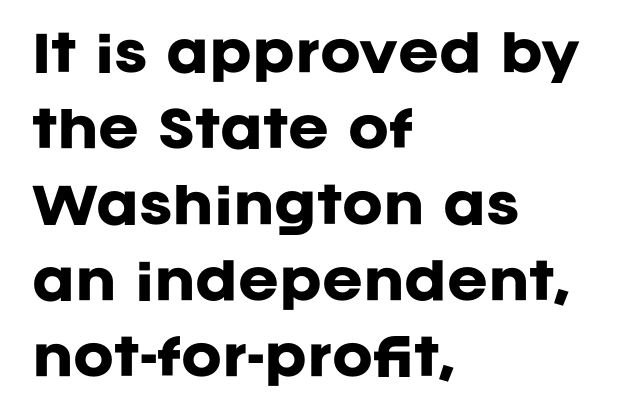
The text was rendered using a sans face with plain stroke endings. The passage shown has conventional tracking throughout. How would I describe the line gaps? Plain and ordinary. If you drew a ruler down the left edge, every line would touch it. The typography opts for an upright posture over an oblique one.
